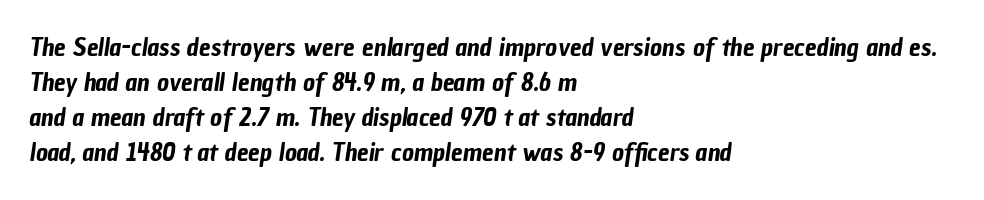
Q: Is the text underlined? A: No.
Q: How is the paragraph aligned? A: Left-aligned.
Q: Is the spacing between letters normal or unusually wide? A: Normal.
Q: Is the spacing between lines tight, normal or loose? A: Normal.
